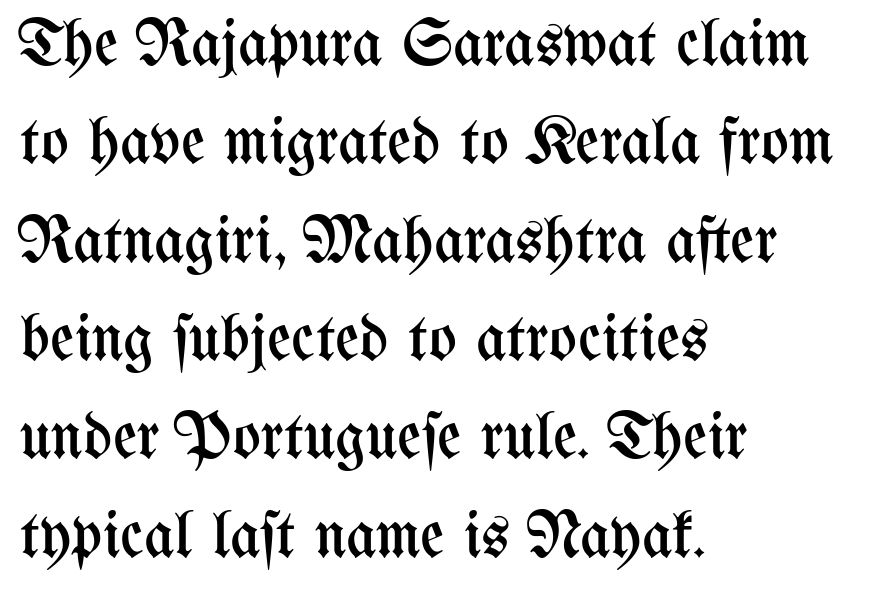
{"italic": "no", "bold": "no", "weight": "regular", "width": "condensed", "stroke_contrast": "medium", "x_height": "medium", "monospaced": "no", "underline": "no", "align": "left", "line_spacing": "normal", "line_spacing_ratio": 1.49, "letter_spacing": "normal", "letter_spacing_em": 0.0, "glyph_px": 66}
